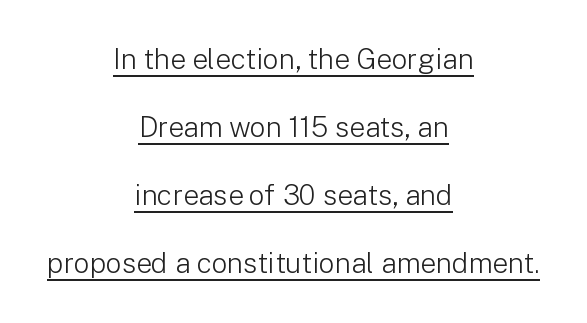
The font is comparable to plain body text, perhaps lighter. Ordinary non-slanted type is in use. The face used here is a sans, in the tradition of grotesques and geometrics. Look at the tracking — it's just the regular setting, nothing added. A continuous stroke trails under the words, as in a hyperlink.
